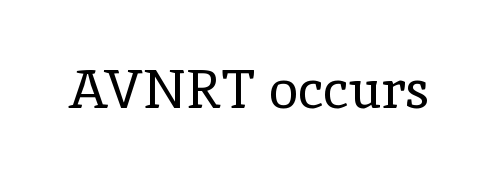
The image shows 54 px regular-weight serif type, upright; set normal letter spacing, not underlined; a medium x-height.
